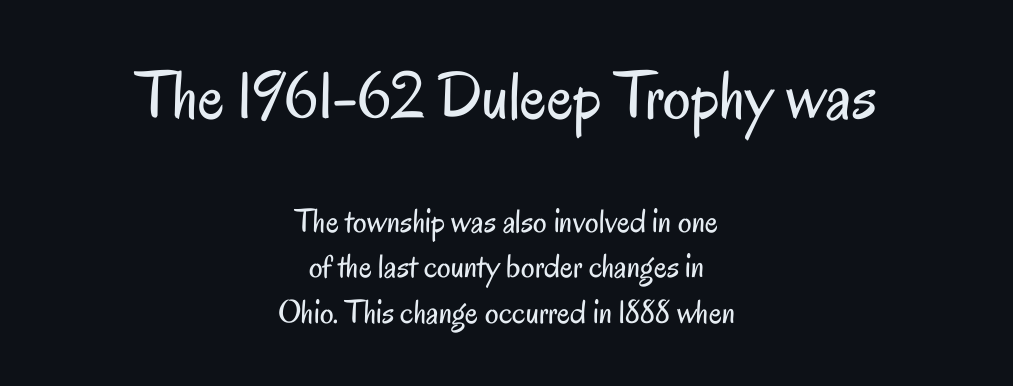
{"serif": "no", "italic": "no", "bold": "no", "weight": "regular", "width": "condensed", "stroke_contrast": "low", "x_height": "small", "monospaced": "no", "underline": "no", "align": "center", "line_spacing": "normal", "line_spacing_ratio": 1.34, "letter_spacing": "normal", "letter_spacing_em": 0.0, "larger_block": "first", "size_ratio": 2.03, "glyph_px": 69}
